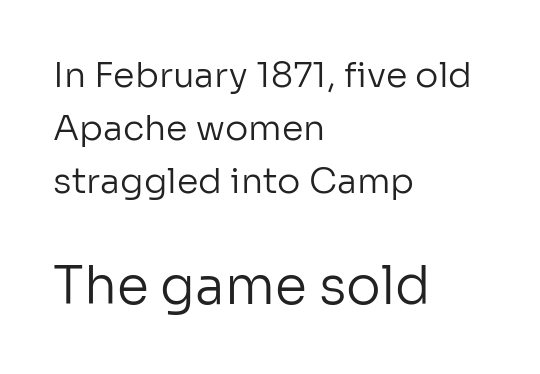
{"serif": "no", "italic": "no", "bold": "no", "weight": "regular", "width": "normal", "stroke_contrast": "low", "x_height": "medium", "monospaced": "no", "underline": "no", "align": "left", "line_spacing": "normal", "line_spacing_ratio": 1.51, "letter_spacing": "normal", "letter_spacing_em": 0.0, "larger_block": "second", "size_ratio": 1.49, "glyph_px": 52}
